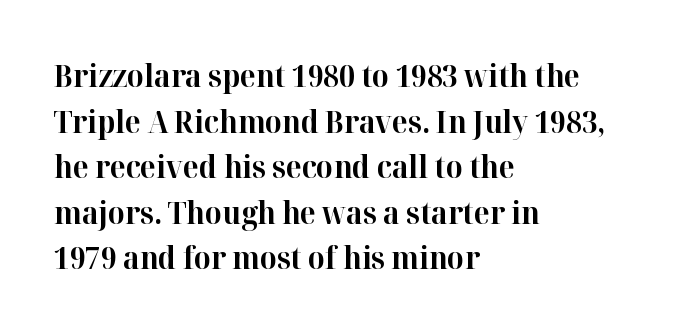
Here the glyphs are tracked normally, forming tight word shapes. Compared with an ordinary text face, these strokes are far heavier — a full bold. Style check: upright. Each new line begins a customary step beneath the previous one. The passage is arranged the way most books set body copy — flush left.
